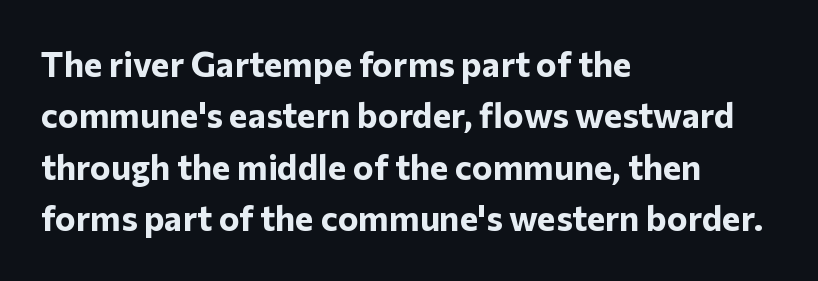
The line texture is even and compact thanks to regular tracking. A typesetter would mark this as roman, not italic. Looks like regular typesetting: each glyph gets only the width it needs. The designer left line spacing at the default. Set as a true bold cut, around the 700 mark. Plain, unruled lines of type.
